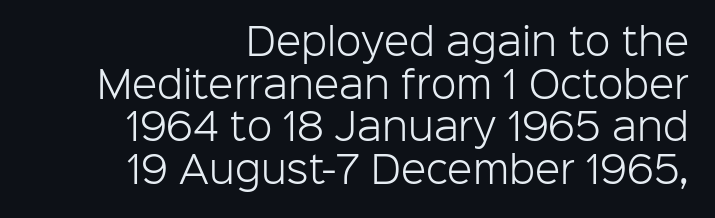
The image shows 37 px light sans-serif type, upright; set right-aligned, tight line spacing (1.15x), normal letter spacing, not underlined; low stroke contrast and a medium x-height.
